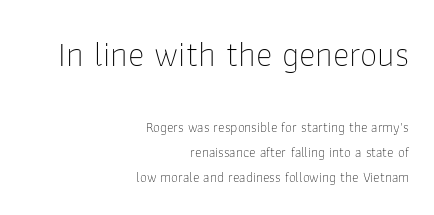
{"serif": "no", "italic": "no", "bold": "no", "weight": "thin", "width": "normal", "stroke_contrast": "low", "x_height": "medium", "monospaced": "no", "underline": "no", "align": "right", "line_spacing_ratio": 1.78, "letter_spacing": "normal", "letter_spacing_em": 0.0, "larger_block": "first", "size_ratio": 2.5, "glyph_px": 35}
